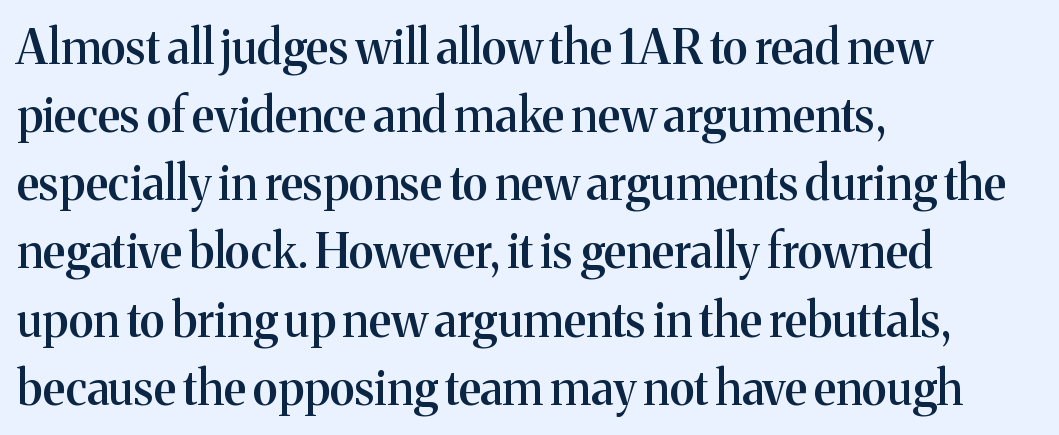
The image shows 47 px semibold serif type, upright; set left-aligned, normal line spacing (1.45x), normal letter spacing, not underlined; medium stroke contrast and a medium x-height.
